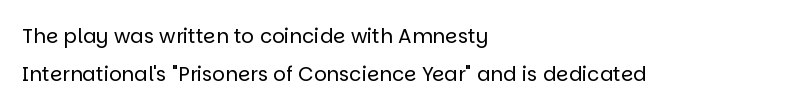
{"italic": "no", "bold": "no", "underline": "no", "align": "left", "line_spacing": "loose", "line_spacing_ratio": 1.9, "letter_spacing": "normal", "letter_spacing_em": 0.0, "glyph_px": 20}
